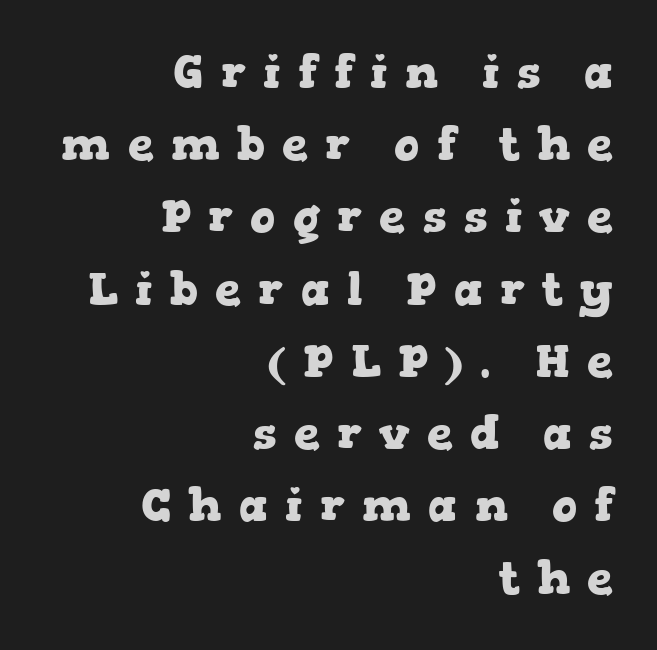
{"serif": "yes", "italic": "no", "bold": "yes", "weight": "heavy", "width": "wide", "stroke_contrast": "low", "x_height": "medium", "monospaced": "no", "underline": "no", "align": "right", "line_spacing": "normal", "line_spacing_ratio": 1.57, "letter_spacing": "wide", "letter_spacing_em": 0.38, "glyph_px": 46}
